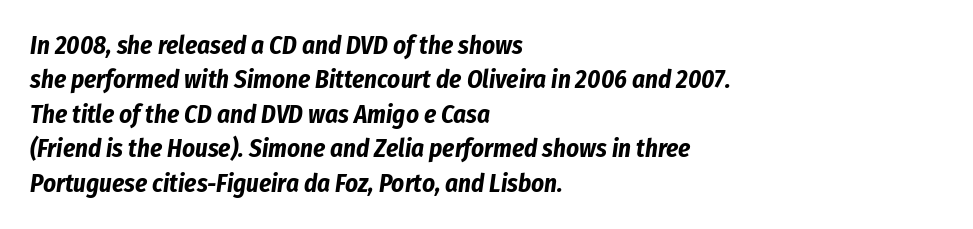
{"italic": "yes", "lean": "right", "slant_degrees": 8, "bold": "yes", "underline": "no", "align": "left", "line_spacing": "normal", "line_spacing_ratio": 1.38, "letter_spacing": "normal", "letter_spacing_em": 0.0, "glyph_px": 25}
